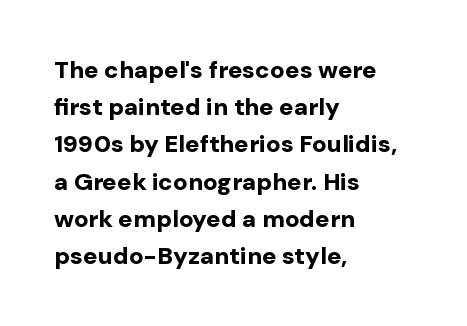
{"italic": "no", "bold": "yes", "underline": "no", "align": "left", "line_spacing": "normal", "line_spacing_ratio": 1.55, "letter_spacing": "normal", "letter_spacing_em": 0.0, "glyph_px": 24}
